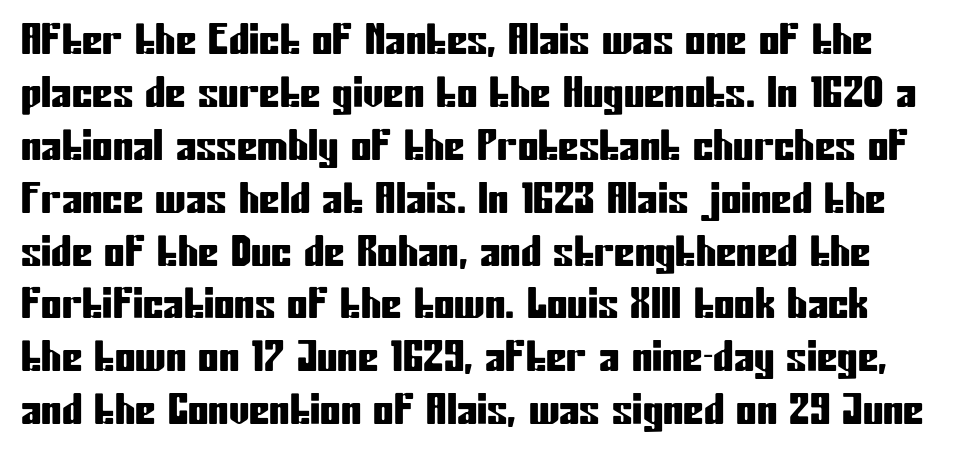
The image shows 41 px condensed sans-serif type, upright; set normal line spacing (1.29x), normal letter spacing, not underlined; low stroke contrast and a medium x-height.
